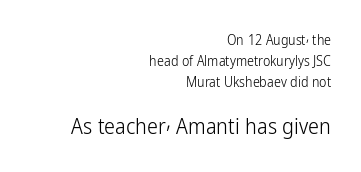
The later block is typeset at a bigger size than the earlier block. The passage shown is not underscored anywhere. One-word summary of the alignment: right. The letters stand straight up with perfectly vertical stems. Vertical spacing — default.
